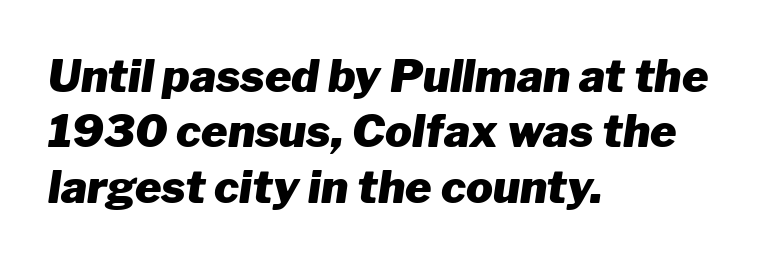
{"italic": "yes", "lean": "right", "slant_degrees": 8, "bold": "yes", "weight": "heavy", "width": "normal", "stroke_contrast": "low", "x_height": "medium", "monospaced": "no", "underline": "no", "align": "left", "line_spacing_ratio": 1.23, "letter_spacing": "normal", "letter_spacing_em": 0.0, "glyph_px": 45}
